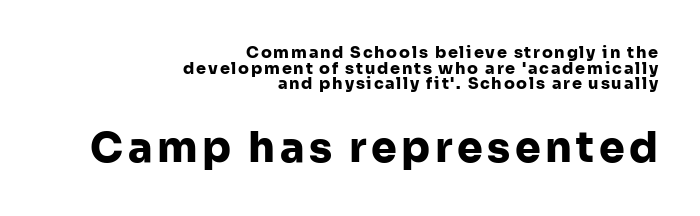
{"serif": "no", "italic": "no", "bold": "yes", "weight": "heavy", "width": "normal", "stroke_contrast": "low", "x_height": "medium", "monospaced": "no", "underline": "no", "align": "right", "line_spacing": "tight", "line_spacing_ratio": 0.98, "larger_block": "second", "size_ratio": 2.56, "glyph_px": 41}
